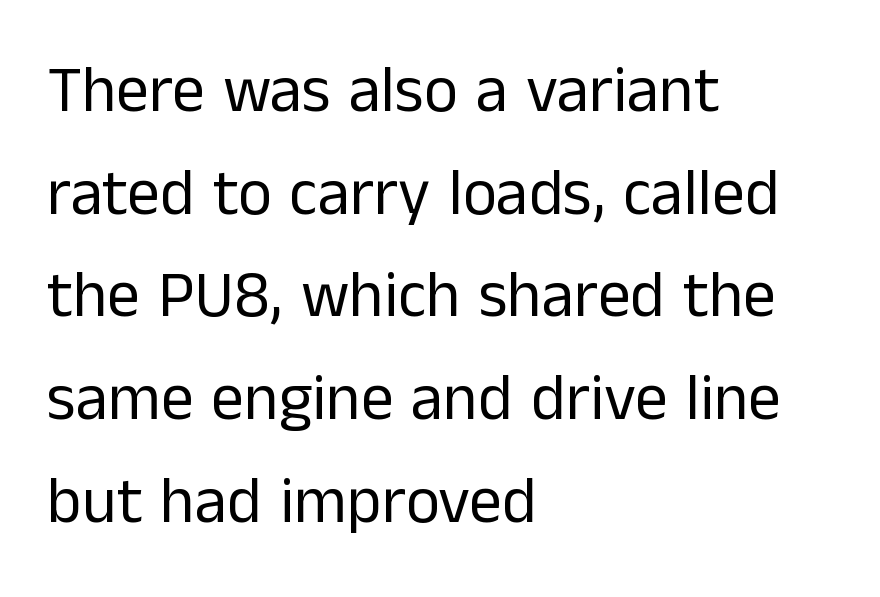
{"serif": "no", "italic": "no", "bold": "no", "weight": "regular", "width": "normal", "stroke_contrast": "low", "x_height": "medium", "monospaced": "no", "underline": "no", "align": "left", "line_spacing": "normal", "line_spacing_ratio": 1.58, "letter_spacing": "normal", "letter_spacing_em": 0.0, "glyph_px": 65}
